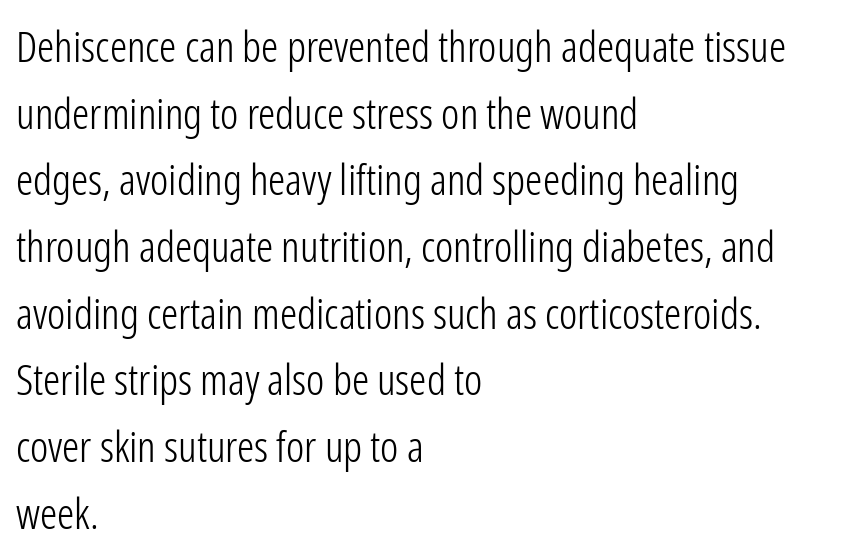
The passage shown is typeset with a sans-serif family. A normal amount of white space separates one row of letters from the next. The face used here is proportionally spaced, like ordinary book or web type. The font sits on the lighter half of the weight spectrum, regular included. Bare-footed words on every line.
